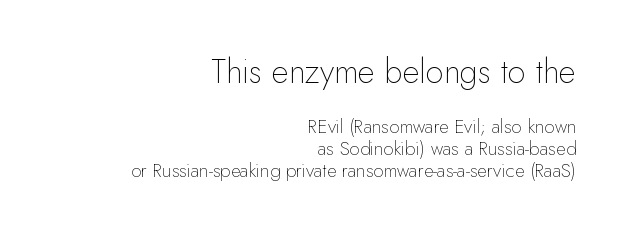
{"serif": "no", "italic": "no", "bold": "no", "weight": "thin", "width": "normal", "stroke_contrast": "low", "x_height": "small", "monospaced": "no", "underline": "no", "align": "right", "line_spacing_ratio": 1.16, "letter_spacing": "normal", "letter_spacing_em": 0.0, "larger_block": "first", "size_ratio": 1.74, "glyph_px": 33}
